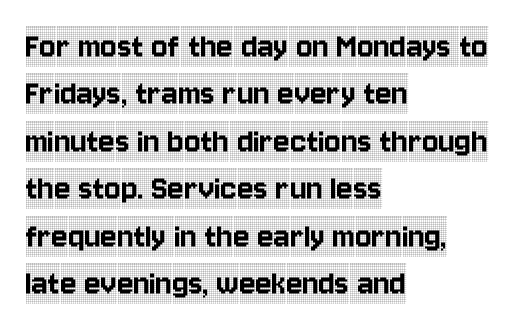
{"serif": "yes", "italic": "no", "width": "condensed", "x_height": "large", "monospaced": "no", "underline": "no", "align": "left", "line_spacing": "normal", "line_spacing_ratio": 1.25, "letter_spacing": "normal", "letter_spacing_em": 0.0, "glyph_px": 38}
